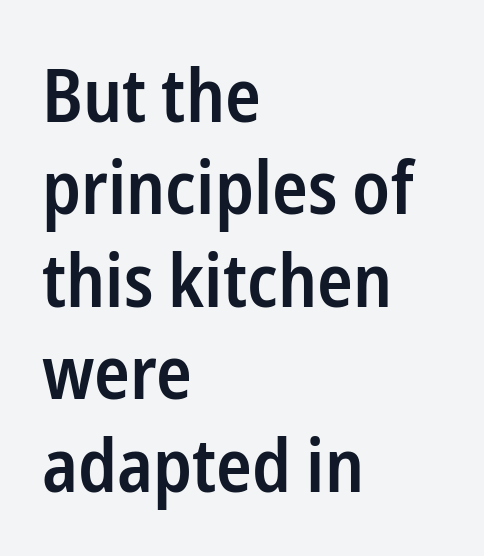
{"serif": "no", "italic": "no", "bold": "semi", "weight": "semibold", "width": "condensed", "stroke_contrast": "low", "x_height": "medium", "monospaced": "no", "underline": "no", "align": "left", "line_spacing": "normal", "line_spacing_ratio": 1.25, "letter_spacing": "normal", "letter_spacing_em": 0.0, "glyph_px": 74}
